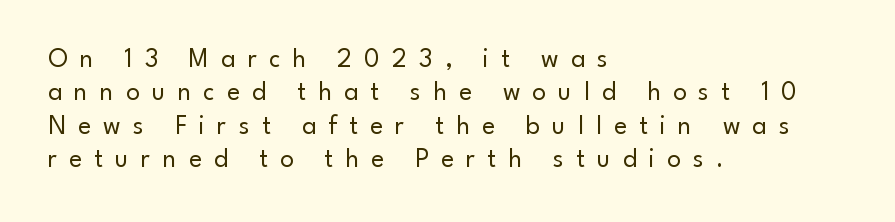
Q: Is the text bold? A: No.
Q: Is the text italic (slanted)? A: No, it is upright.
Q: Is the text underlined? A: No.
Q: How is the paragraph aligned? A: Left-aligned.
Q: Is the spacing between letters normal or unusually wide? A: Unusually wide.
